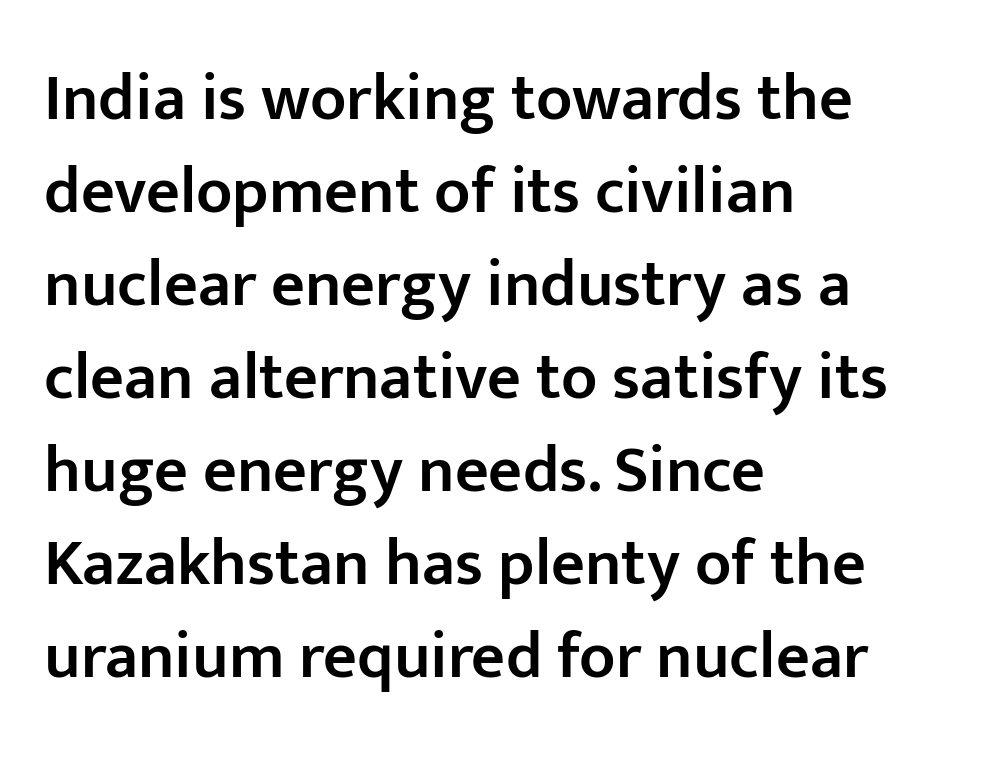
Q: Is the text bold? A: Semi-bold.
Q: Is the text italic (slanted)? A: No, it is upright.
Q: Is the typeface a serif or a sans-serif typeface? A: Sans-serif.
Q: Is the text underlined? A: No.
Q: How is the paragraph aligned? A: Left-aligned.
Q: Is the spacing between letters normal or unusually wide? A: Normal.
Q: Is the spacing between lines tight, normal or loose? A: Normal.
Q: Width (condensed, normal, or wide)? A: Normal.
Q: Stroke contrast? A: Low.
Q: x-height? A: Medium.
Q: Monospaced? A: No.
